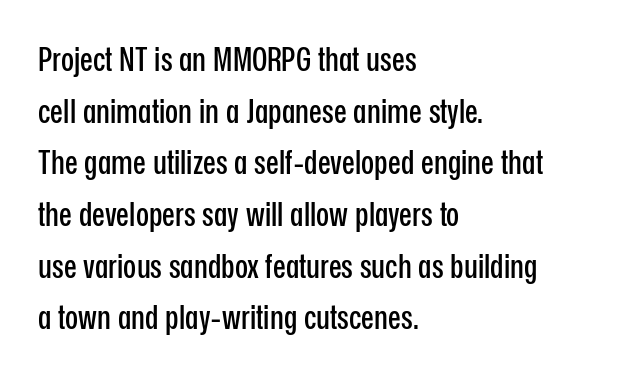
{"serif": "no", "italic": "no", "width": "condensed", "stroke_contrast": "low", "x_height": "medium", "monospaced": "no", "underline": "no", "align": "left", "line_spacing": "normal", "line_spacing_ratio": 1.52, "letter_spacing": "normal", "letter_spacing_em": 0.0, "glyph_px": 34}
